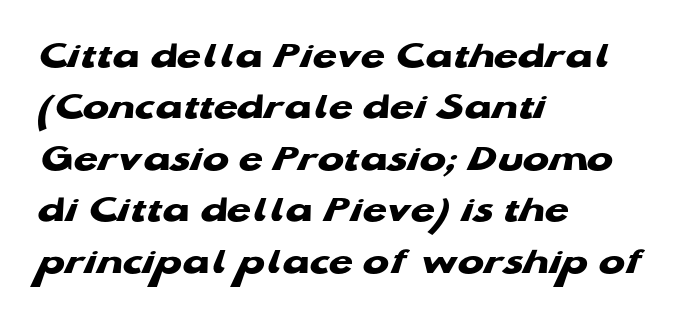
{"serif": "no", "bold": "yes", "weight": "heavy", "width": "wide", "stroke_contrast": "low", "x_height": "medium", "monospaced": "no", "underline": "no", "align": "left", "line_spacing": "normal", "line_spacing_ratio": 1.32, "letter_spacing": "normal", "letter_spacing_em": 0.0, "glyph_px": 39}
